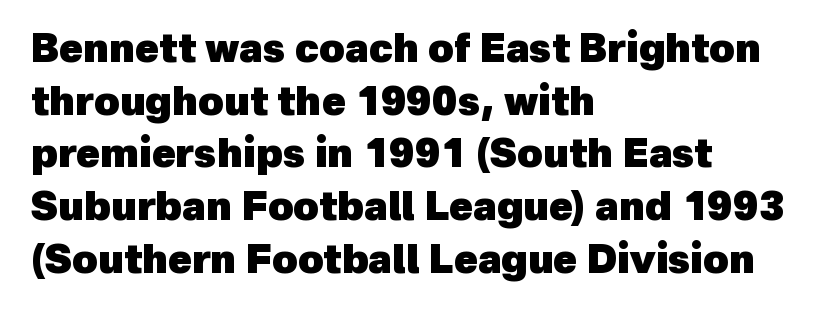
Q: Is the text bold? A: Yes.
Q: Is the typeface a serif or a sans-serif typeface? A: Sans-serif.
Q: Is the text underlined? A: No.
Q: How is the paragraph aligned? A: Left-aligned.
Q: Is the spacing between letters normal or unusually wide? A: Normal.
Q: Is the spacing between lines tight, normal or loose? A: Normal.
Q: Width (condensed, normal, or wide)? A: Normal.
Q: x-height? A: Medium.
Q: Monospaced? A: No.
